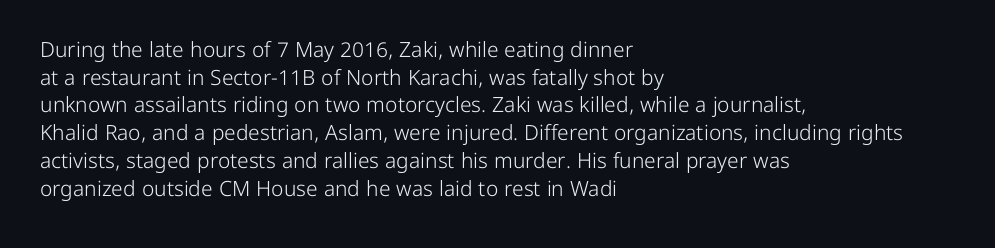
The image shows 21 px text type, upright; set left-aligned, normal line spacing (1.32x), normal letter spacing, not underlined.
